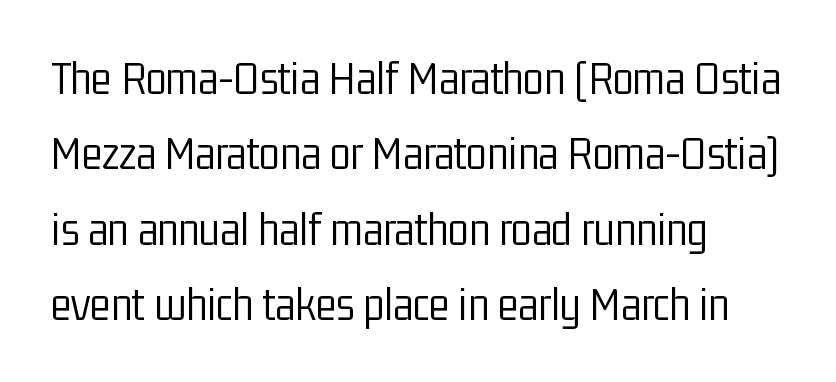
{"serif": "no", "italic": "no", "bold": "no", "weight": "light", "width": "condensed", "stroke_contrast": "low", "x_height": "medium", "monospaced": "no", "underline": "no", "align": "left", "line_spacing": "normal", "line_spacing_ratio": 1.57, "letter_spacing": "normal", "letter_spacing_em": 0.0, "glyph_px": 48}
